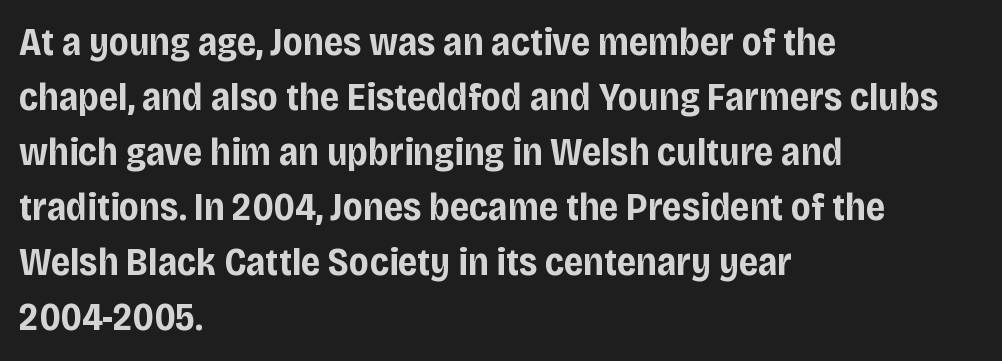
Q: Is the text bold? A: Yes.
Q: Is the text italic (slanted)? A: No, it is upright.
Q: Is the typeface a serif or a sans-serif typeface? A: Sans-serif.
Q: Is the text underlined? A: No.
Q: How is the paragraph aligned? A: Left-aligned.
Q: Is the spacing between letters normal or unusually wide? A: Normal.
Q: Is the spacing between lines tight, normal or loose? A: Normal.
Q: Width (condensed, normal, or wide)? A: Normal.
Q: Stroke contrast? A: Low.
Q: x-height? A: Large.
Q: Monospaced? A: No.
